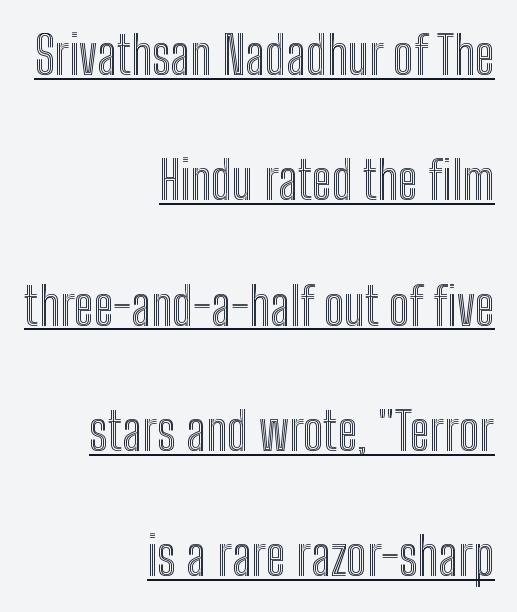
Q: Is the text italic (slanted)? A: No, it is upright.
Q: Is the text underlined? A: Yes.
Q: How is the paragraph aligned? A: Right-aligned.
Q: Is the spacing between letters normal or unusually wide? A: Normal.
Q: Is the spacing between lines tight, normal or loose? A: Loose.
Q: Width (condensed, normal, or wide)? A: Condensed.
Q: x-height? A: Medium.
Q: Monospaced? A: No.
